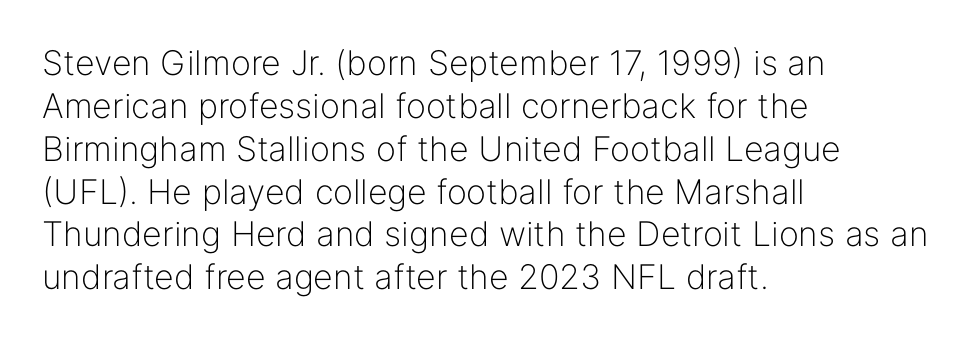
Style check: upright. Classification — sans serif. The rendering keeps characters at their native spacing. If you measured baseline to baseline, you'd find a middling distance. Alignment: flush left.
